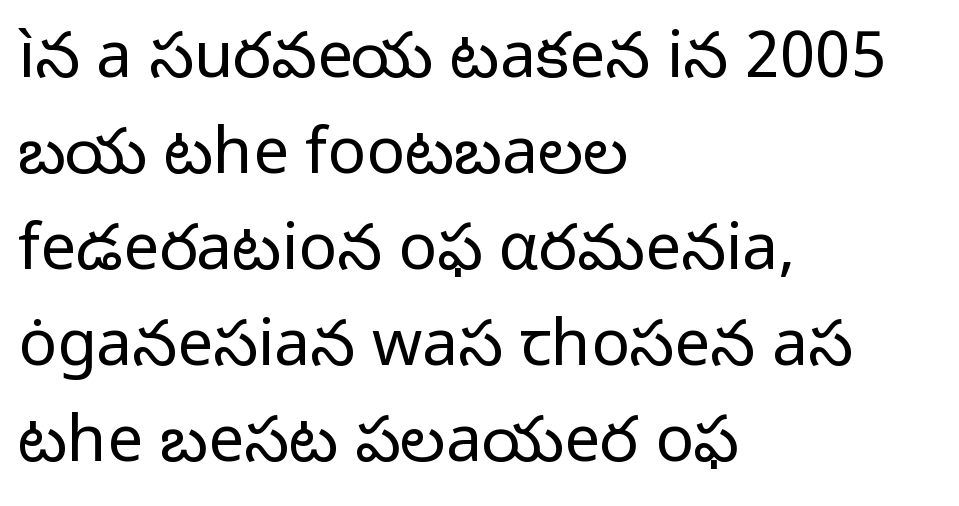
{"serif": "no", "italic": "no", "bold": "no", "weight": "regular", "width": "normal", "stroke_contrast": "low", "x_height": "medium", "monospaced": "no", "underline": "no", "align": "left", "line_spacing": "normal", "line_spacing_ratio": 1.5, "letter_spacing": "normal", "letter_spacing_em": 0.0, "glyph_px": 64}
